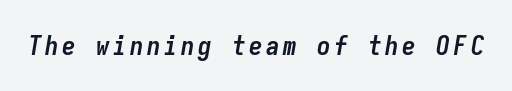
The glyphs look as if they've been sheared to an angle. Beneath every word, the page is bare. The characters look thick and weighty, a clear bold.
